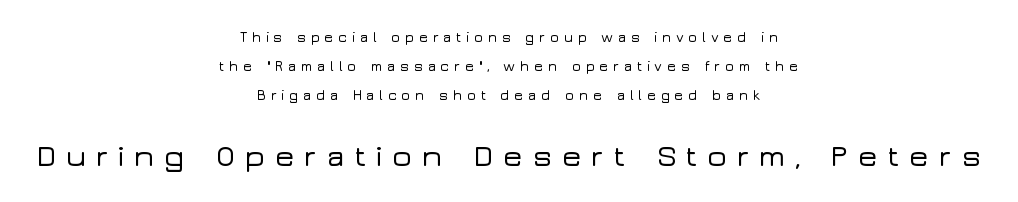
The image shows 30 px wide sans-serif type, upright; set centered, loose line spacing (2.06x), unusually wide letter spacing (+0.31 em), not underlined; the second (bottom) block is 2.14x larger; low stroke contrast and a medium x-height.
